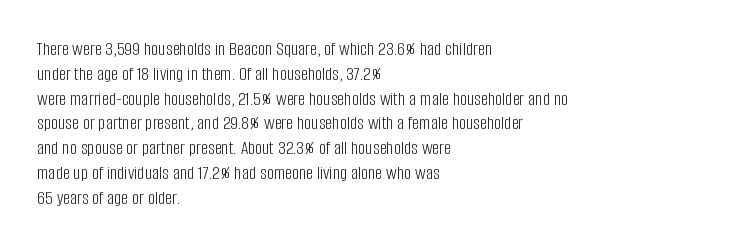
Q: Is the text bold? A: No.
Q: Is the text italic (slanted)? A: No, it is upright.
Q: Is the text underlined? A: No.
Q: How is the paragraph aligned? A: Left-aligned.
Q: Is the spacing between letters normal or unusually wide? A: Normal.
